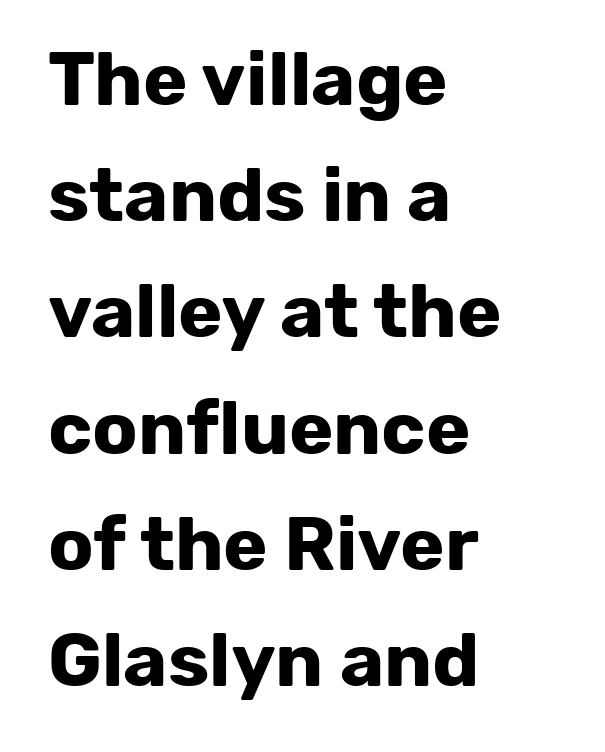
The rendering shows plain stroke endings on the letterforms — a sans-serif design. The compositor pushed each line to the left boundary. The gap between lines stays unmarked. Rendered with straight, roman letterforms. One glance says typical: line gaps are just what's usual.
